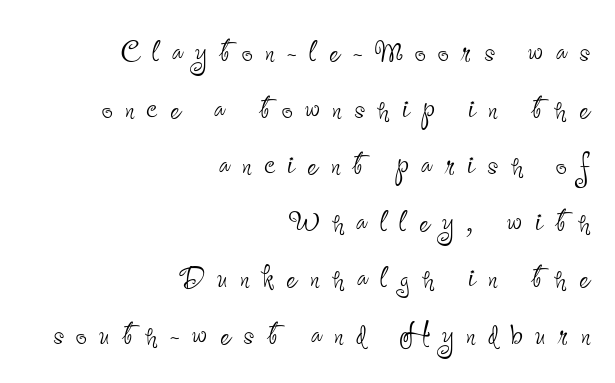
Q: Is the text bold? A: No.
Q: Is the text italic (slanted)? A: Yes.
Q: Is the typeface a serif or a sans-serif typeface? A: Sans-serif.
Q: Is the text underlined? A: No.
Q: How is the paragraph aligned? A: Right-aligned.
Q: Is the spacing between letters normal or unusually wide? A: Unusually wide.
Q: Is the spacing between lines tight, normal or loose? A: Normal.
Q: Width (condensed, normal, or wide)? A: Condensed.
Q: Stroke contrast? A: Low.
Q: x-height? A: Small.
Q: Monospaced? A: No.
